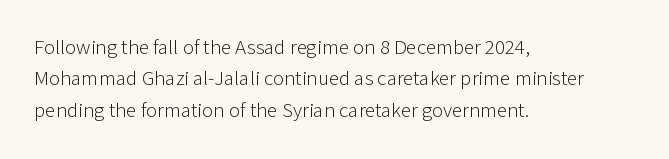
The image shows 21 px text type, upright; set left-aligned, normal line spacing (1.49x), normal letter spacing, not underlined.
